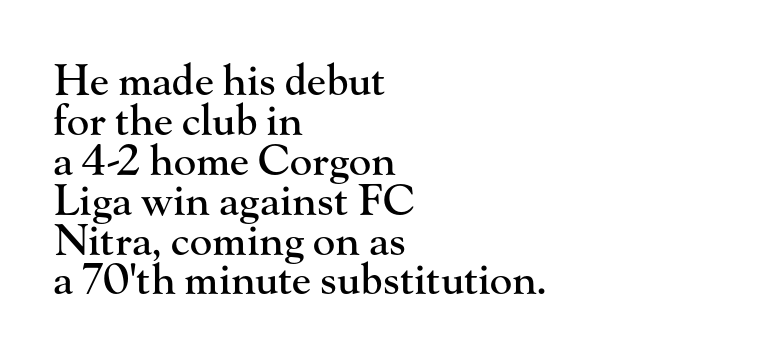
The image shows 42 px serif type, upright; set left-aligned, tight line spacing (0.95x), normal letter spacing, not underlined; high stroke contrast and a small x-height.
